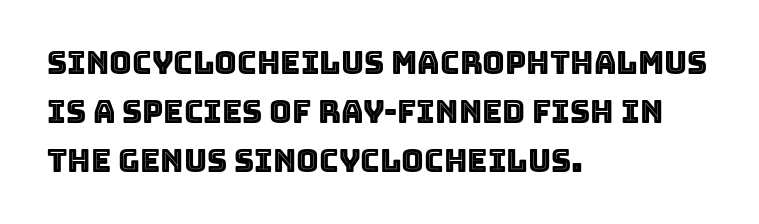
The image shows 31 px text type, upright; set left-aligned, normal line spacing (1.58x), normal letter spacing, not underlined; a large x-height.
